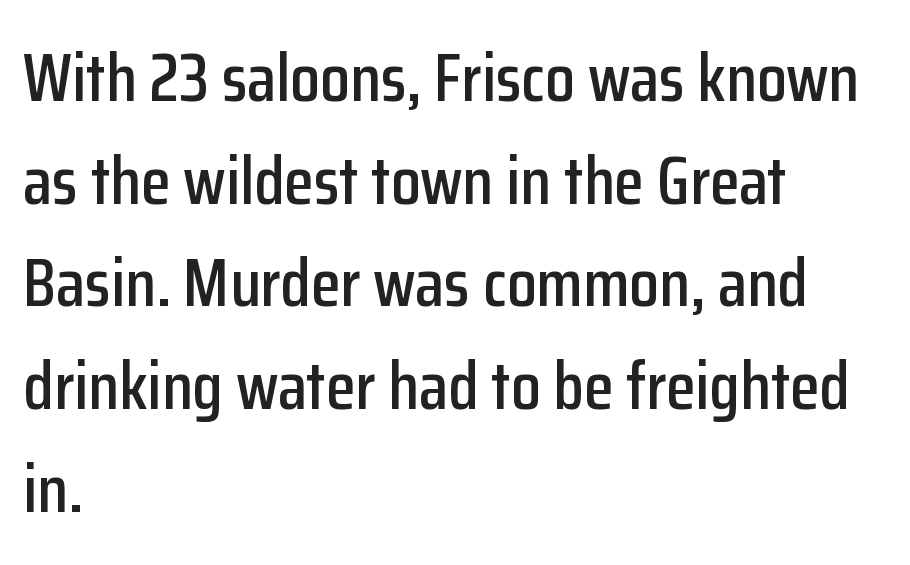
Q: Is the text italic (slanted)? A: No, it is upright.
Q: Is the typeface a serif or a sans-serif typeface? A: Sans-serif.
Q: Is the text underlined? A: No.
Q: How is the paragraph aligned? A: Left-aligned.
Q: Is the spacing between letters normal or unusually wide? A: Normal.
Q: Is the spacing between lines tight, normal or loose? A: Normal.
Q: Width (condensed, normal, or wide)? A: Condensed.
Q: Stroke contrast? A: Low.
Q: x-height? A: Medium.
Q: Monospaced? A: No.
